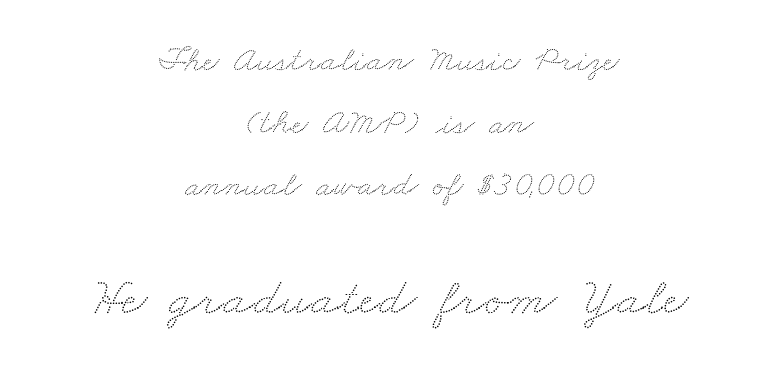
The letters in the lower block stand taller than those in the block above. The rendering uses natural spacing where letterforms have individual widths. These lines keep a tight, regular rhythm from letter to letter. Notice how the passage keeps no hard edge, just a central spine.
